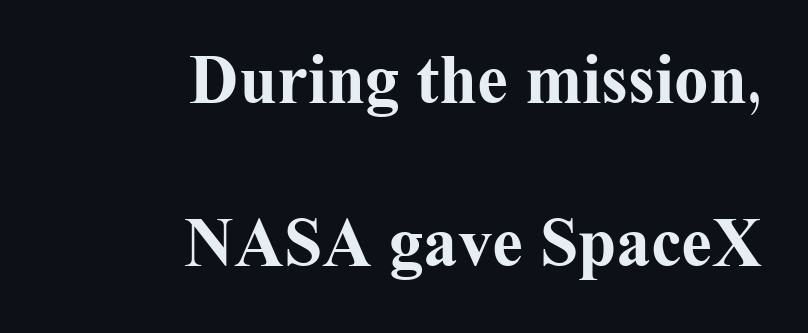
The image shows 69 px bold serif type, upright; set right-aligned, loose line spacing (2.36x), normal letter spacing, not underlined; medium stroke contrast and a medium x-height.
